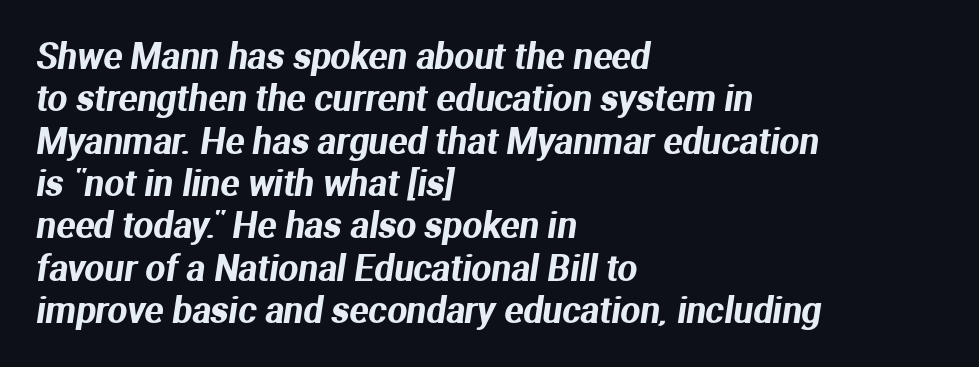
The image shows 35 px sans-serif type; set left-aligned, line spacing 1.21x, normal letter spacing, not underlined; medium stroke contrast and a medium x-height.
